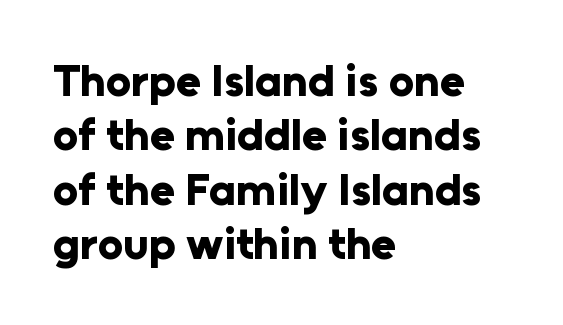
The image shows 45 px bold sans-serif type, upright; set left-aligned, line spacing 1.21x, normal letter spacing, not underlined; low stroke contrast and a medium x-height.
